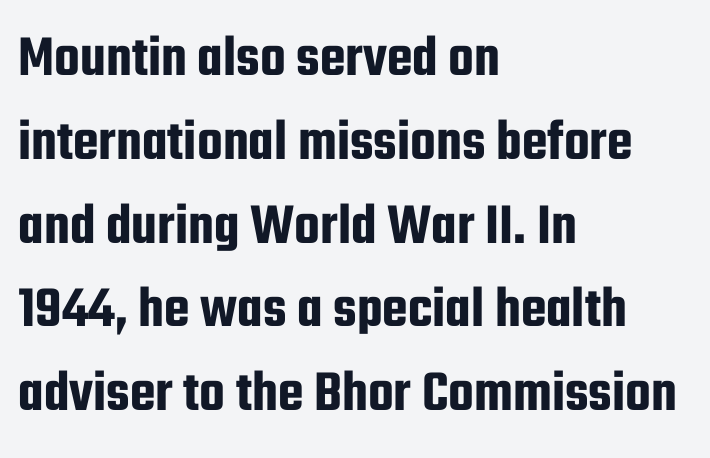
{"serif": "no", "italic": "no", "width": "condensed", "stroke_contrast": "low", "x_height": "medium", "monospaced": "no", "underline": "no", "align": "left", "line_spacing": "normal", "line_spacing_ratio": 1.42, "letter_spacing": "normal", "letter_spacing_em": 0.0, "glyph_px": 59}
